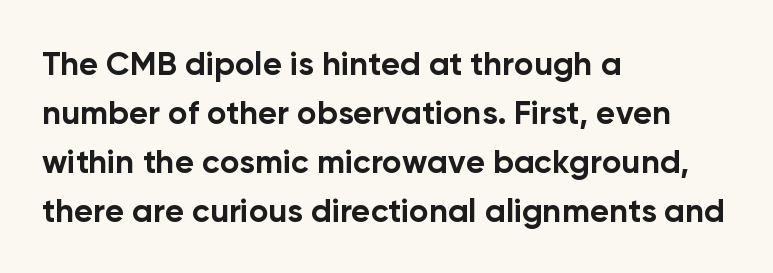
Just letters on the line, the space beneath them empty. Font category for this specimen: sans-serif. Proportional: the letters do not fall into vertical columns. Does extra space separate the letters? No, they use regular spacing. How would I describe the line gaps? Plain and ordinary.
